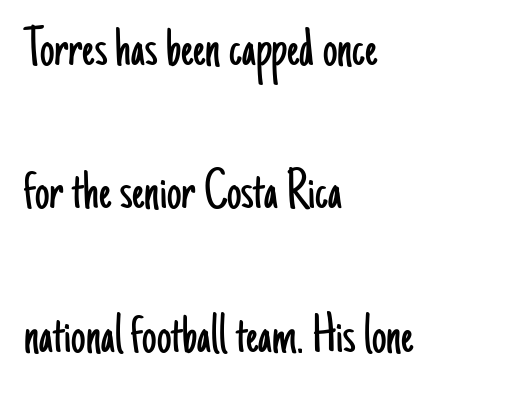
{"serif": "no", "italic": "no", "bold": "no", "weight": "light", "width": "condensed", "stroke_contrast": "low", "x_height": "small", "monospaced": "no", "underline": "no", "align": "left", "line_spacing": "loose", "line_spacing_ratio": 2.47, "letter_spacing": "normal", "letter_spacing_em": 0.0, "glyph_px": 58}
